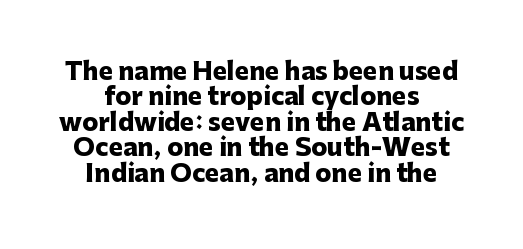
Q: Is the text bold? A: Yes.
Q: Is the text italic (slanted)? A: No, it is upright.
Q: Is the text underlined? A: No.
Q: How is the paragraph aligned? A: Centered.
Q: Is the spacing between letters normal or unusually wide? A: Normal.
Q: Is the spacing between lines tight, normal or loose? A: Tight.
